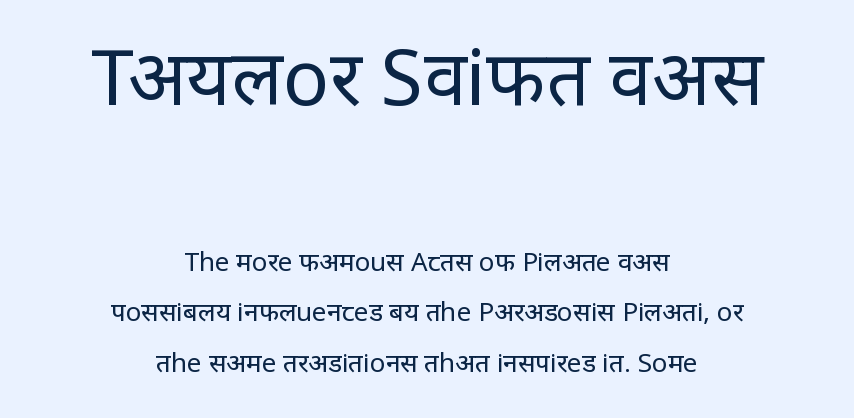
The face looks like a standard text weight, possibly lighter. Spacing between characters is what you'd get straight out of the box. Every row of glyphs is offset so its center matches the block's center. Honestly, the rows look like they've been pulled way apart.
